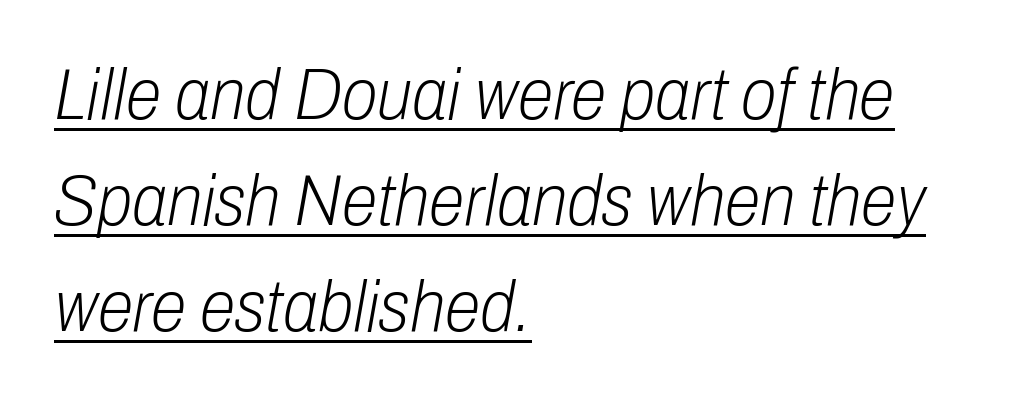
Q: Is the text bold? A: No.
Q: Is the text italic (slanted)? A: Yes, it leans right by about 10 degrees.
Q: Is the text underlined? A: Yes.
Q: How is the paragraph aligned? A: Left-aligned.
Q: Is the spacing between letters normal or unusually wide? A: Normal.
Q: Is the spacing between lines tight, normal or loose? A: Normal.
Q: Width (condensed, normal, or wide)? A: Condensed.
Q: Stroke contrast? A: Low.
Q: x-height? A: Medium.
Q: Monospaced? A: No.
